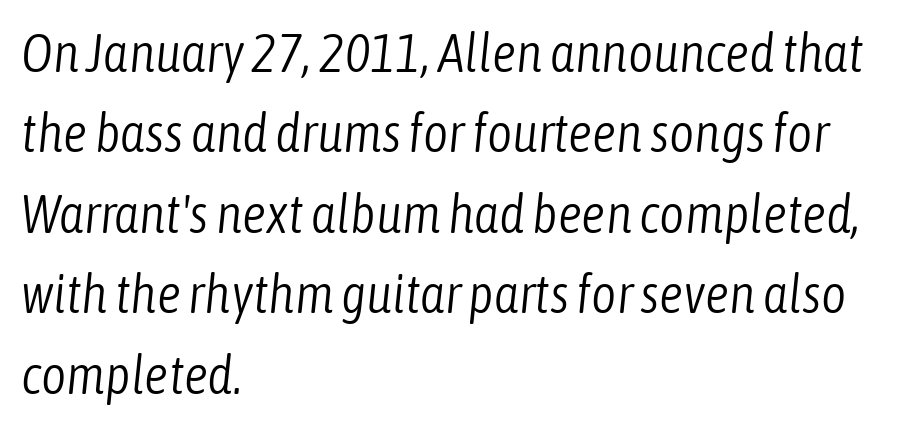
The ragged edge is on the right, which tells us the setting is flush left. Stems and bowls with no extra thickness — not bold. Looks like regular typesetting: each glyph gets only the width it needs. The passage shown has conventional tracking throughout.
